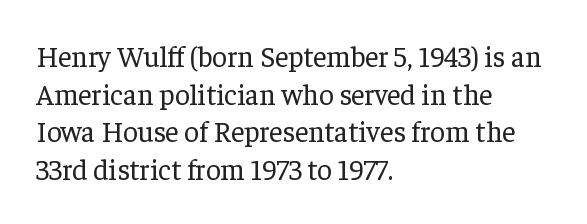
{"serif": "yes", "italic": "no", "bold": "no", "weight": "regular", "width": "normal", "stroke_contrast": "low", "x_height": "medium", "monospaced": "no", "underline": "no", "align": "left", "line_spacing": "normal", "line_spacing_ratio": 1.3, "letter_spacing": "normal", "letter_spacing_em": 0.0, "glyph_px": 29}
